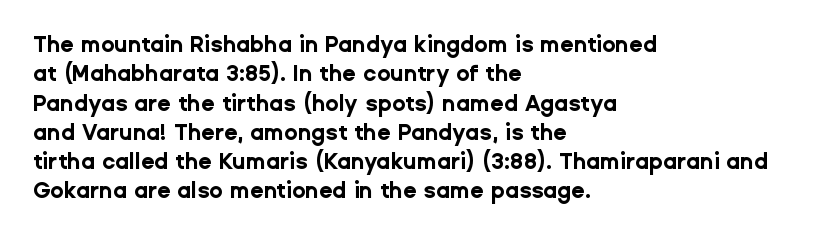
{"italic": "no", "bold": "yes", "underline": "no", "align": "left", "line_spacing": "normal", "line_spacing_ratio": 1.33, "letter_spacing": "normal", "letter_spacing_em": 0.0, "glyph_px": 22}
